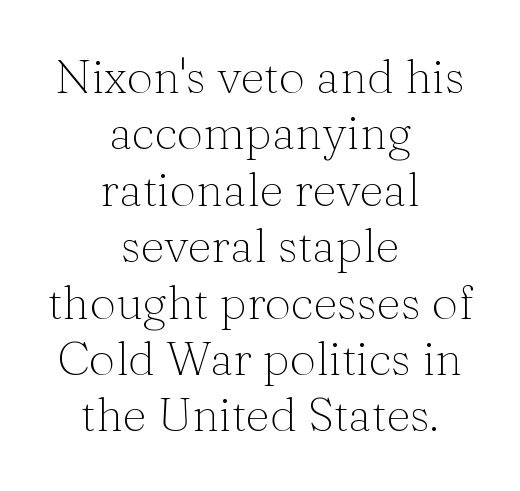
Q: Is the text bold? A: No.
Q: Is the text italic (slanted)? A: No, it is upright.
Q: Is the typeface a serif or a sans-serif typeface? A: Serif.
Q: Is the text underlined? A: No.
Q: How is the paragraph aligned? A: Centered.
Q: Is the spacing between letters normal or unusually wide? A: Normal.
Q: Width (condensed, normal, or wide)? A: Normal.
Q: Stroke contrast? A: Medium.
Q: x-height? A: Medium.
Q: Monospaced? A: No.
